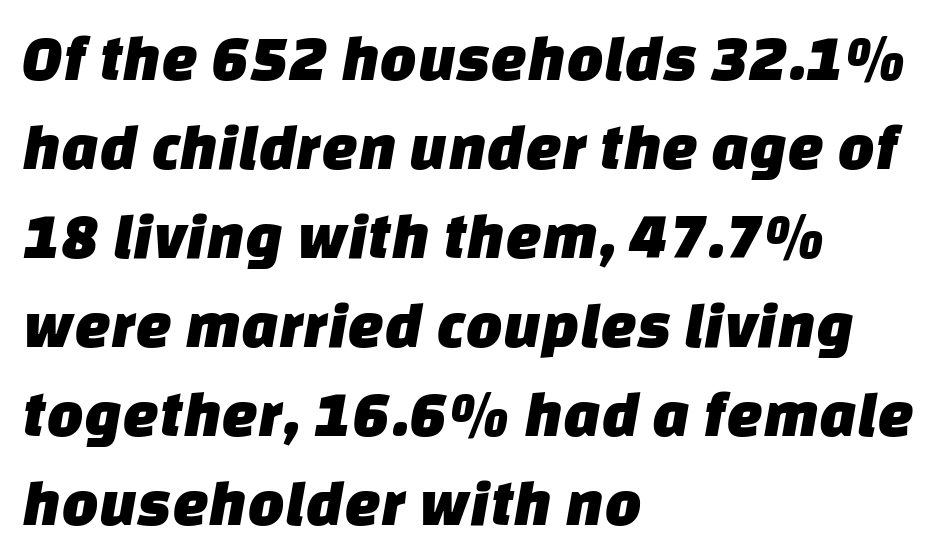
The space directly below the letters is spotless. A classic flush-left, rag-right setting is used for this passage. What stands out about the letter spacing? Nothing — it is the standard amount. Check where the strokes stop: nothing finishes them off — pure sans.
